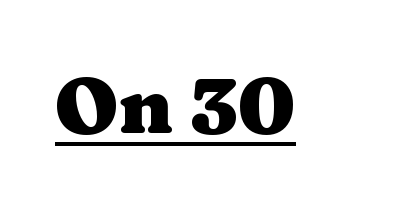
The image shows 79 px heavy, wide serif type, upright; set normal letter spacing, underlined; medium stroke contrast and a medium x-height.
